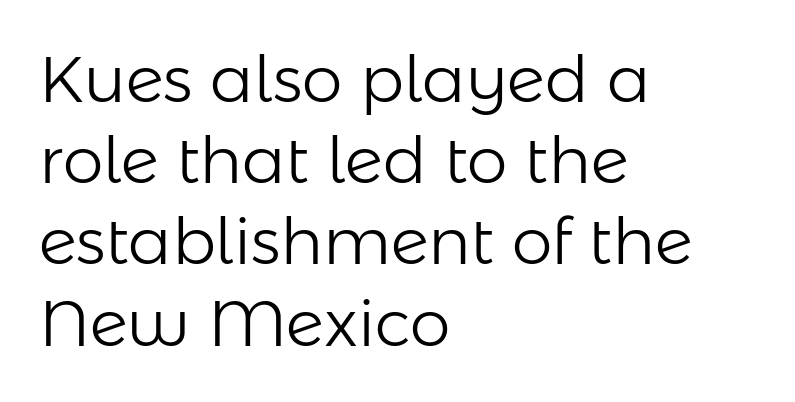
Q: Is the text bold? A: No.
Q: Is the text italic (slanted)? A: No, it is upright.
Q: Is the typeface a serif or a sans-serif typeface? A: Sans-serif.
Q: Is the text underlined? A: No.
Q: How is the paragraph aligned? A: Left-aligned.
Q: Is the spacing between letters normal or unusually wide? A: Normal.
Q: Is the spacing between lines tight, normal or loose? A: Normal.
Q: Width (condensed, normal, or wide)? A: Normal.
Q: Stroke contrast? A: Low.
Q: x-height? A: Medium.
Q: Monospaced? A: No.
